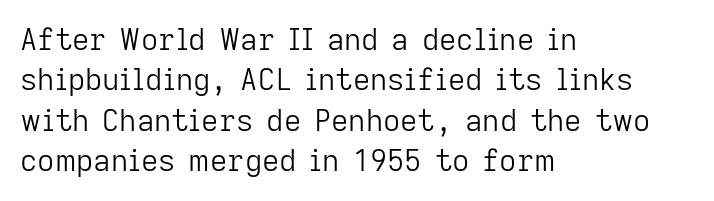
Q: Is the text bold? A: No.
Q: Is the text italic (slanted)? A: No, it is upright.
Q: Is the typeface a serif or a sans-serif typeface? A: Sans-serif.
Q: Is the text underlined? A: No.
Q: How is the paragraph aligned? A: Left-aligned.
Q: Is the spacing between letters normal or unusually wide? A: Normal.
Q: Is the spacing between lines tight, normal or loose? A: Normal.
Q: Width (condensed, normal, or wide)? A: Normal.
Q: Stroke contrast? A: Low.
Q: x-height? A: Medium.
Q: Monospaced? A: No.
